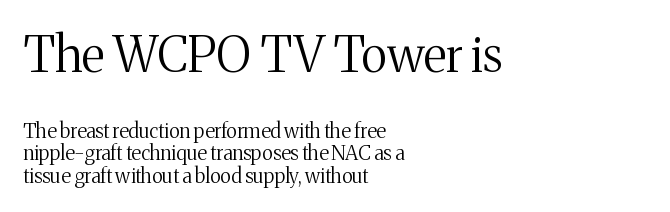
{"serif": "yes", "italic": "no", "bold": "no", "weight": "regular", "width": "normal", "stroke_contrast": "medium", "x_height": "medium", "monospaced": "no", "underline": "no", "align": "left", "line_spacing": "tight", "line_spacing_ratio": 1.13, "letter_spacing": "normal", "letter_spacing_em": 0.0, "larger_block": "first", "size_ratio": 2.45, "glyph_px": 49}
